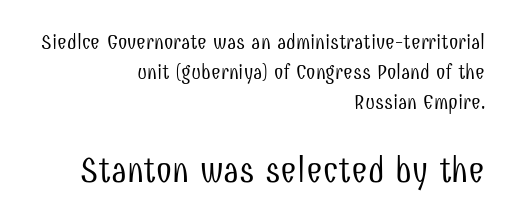
{"serif": "no", "italic": "no", "bold": "no", "weight": "light", "width": "condensed", "stroke_contrast": "low", "x_height": "medium", "monospaced": "no", "underline": "no", "align": "right", "line_spacing": "normal", "line_spacing_ratio": 1.44, "letter_spacing": "normal", "letter_spacing_em": 0.0, "larger_block": "second", "size_ratio": 1.71, "glyph_px": 36}
